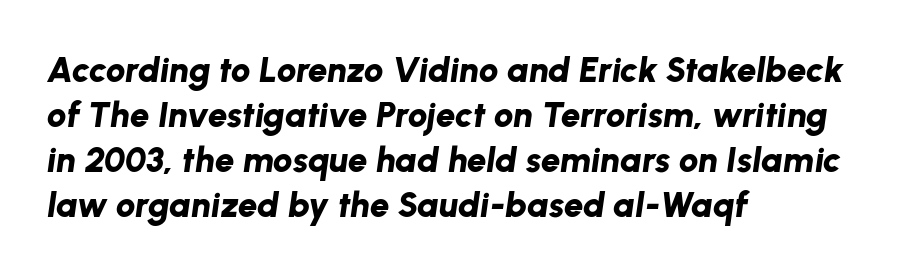
Q: Is the text bold? A: Yes.
Q: Is the text italic (slanted)? A: Yes, it leans right by about 8 degrees.
Q: Is the text underlined? A: No.
Q: How is the paragraph aligned? A: Left-aligned.
Q: Is the spacing between letters normal or unusually wide? A: Normal.
Q: Is the spacing between lines tight, normal or loose? A: Normal.
Q: Width (condensed, normal, or wide)? A: Normal.
Q: Stroke contrast? A: Low.
Q: x-height? A: Medium.
Q: Monospaced? A: No.
